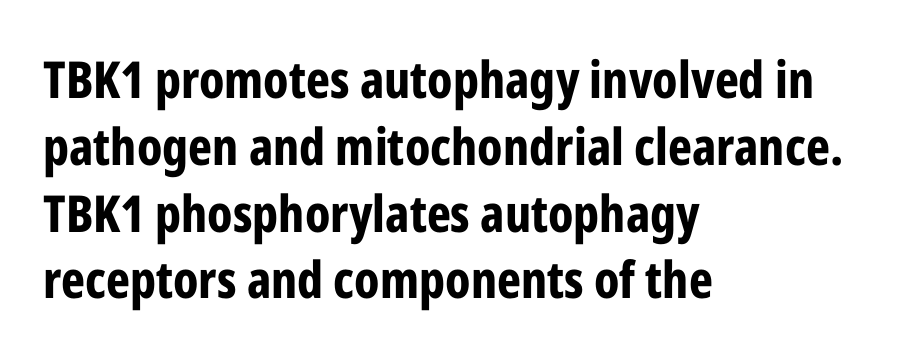
The image shows 51 px bold, condensed sans-serif type, upright; set left-aligned, normal line spacing (1.31x), normal letter spacing, not underlined; low stroke contrast and a medium x-height.
